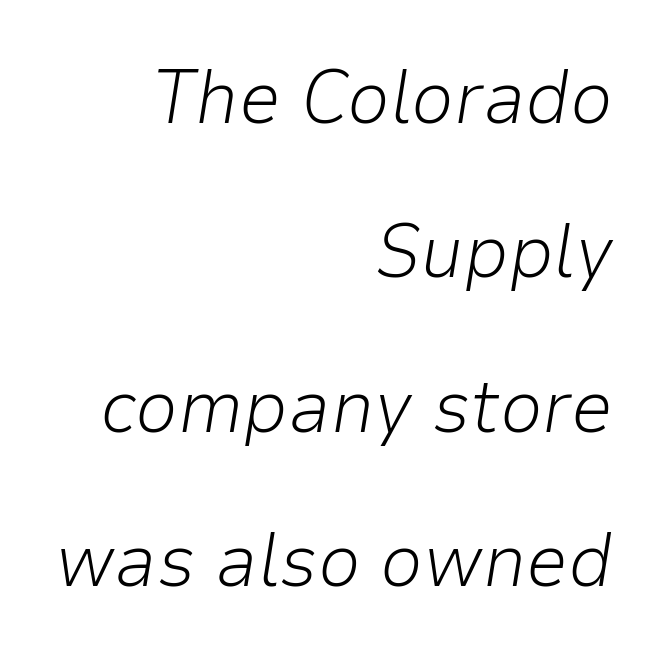
{"italic": "yes", "lean": "right", "slant_degrees": 9, "bold": "no", "weight": "light", "width": "normal", "stroke_contrast": "low", "x_height": "medium", "monospaced": "no", "underline": "no", "align": "right", "line_spacing": "loose", "line_spacing_ratio": 2.03, "letter_spacing": "normal", "letter_spacing_em": 0.0, "glyph_px": 76}
